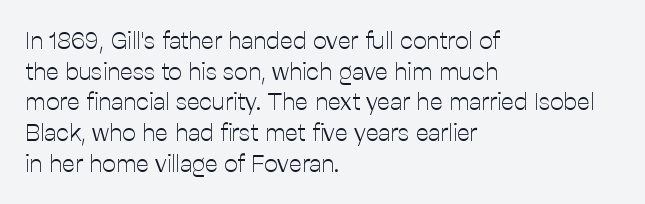
{"italic": "no", "bold": "no", "underline": "no", "align": "left", "line_spacing": "normal", "line_spacing_ratio": 1.28, "letter_spacing": "normal", "letter_spacing_em": 0.0, "glyph_px": 24}
